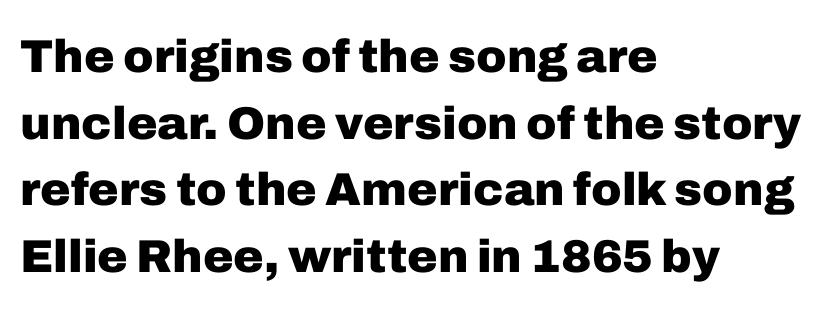
Q: Is the text bold? A: Yes.
Q: Is the text italic (slanted)? A: No, it is upright.
Q: Is the typeface a serif or a sans-serif typeface? A: Sans-serif.
Q: Is the text underlined? A: No.
Q: How is the paragraph aligned? A: Left-aligned.
Q: Is the spacing between letters normal or unusually wide? A: Normal.
Q: Is the spacing between lines tight, normal or loose? A: Normal.
Q: Width (condensed, normal, or wide)? A: Normal.
Q: Stroke contrast? A: Low.
Q: x-height? A: Medium.
Q: Monospaced? A: No.
